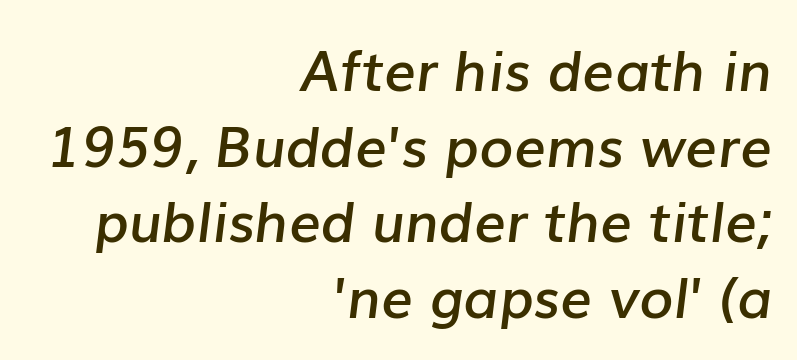
{"italic": "yes", "lean": "right", "slant_degrees": 7, "bold": "semi", "weight": "semibold", "width": "normal", "stroke_contrast": "low", "x_height": "medium", "monospaced": "no", "underline": "no", "align": "right", "line_spacing": "normal", "line_spacing_ratio": 1.35, "letter_spacing": "normal", "letter_spacing_em": 0.0, "glyph_px": 56}
